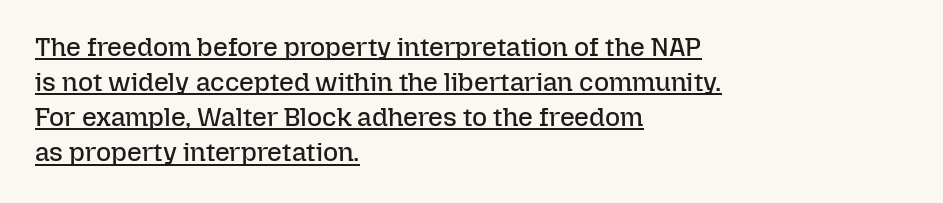
Q: Is the text bold? A: No.
Q: Is the text italic (slanted)? A: No, it is upright.
Q: Is the text underlined? A: Yes.
Q: How is the paragraph aligned? A: Left-aligned.
Q: Is the spacing between letters normal or unusually wide? A: Normal.
Q: Is the spacing between lines tight, normal or loose? A: Normal.
